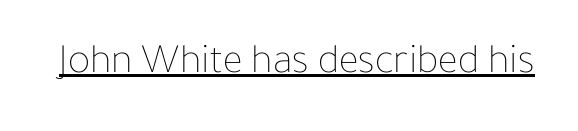
The image shows 42 px thin type, upright; set normal letter spacing, underlined; low stroke contrast and a medium x-height.
